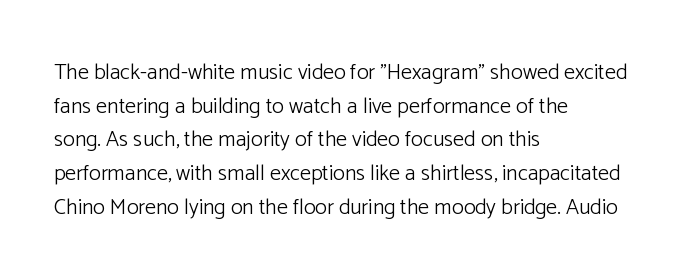
Unbolded letterforms with no extra heft. The letterforms sit shoulder to shoulder at normal distance. Line spacing here is normal. Glance below the letters and you will spot only blank space. Visually the block forms a straight wall on the left and a jagged coastline on the right.
